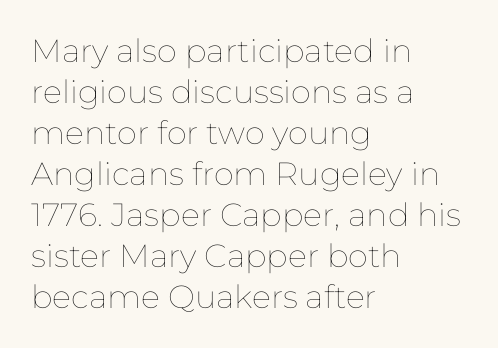
{"italic": "no", "bold": "no", "weight": "thin", "width": "normal", "stroke_contrast": "low", "x_height": "medium", "monospaced": "no", "underline": "no", "align": "left", "line_spacing": "normal", "line_spacing_ratio": 1.28, "letter_spacing": "normal", "letter_spacing_em": 0.0, "glyph_px": 32}
